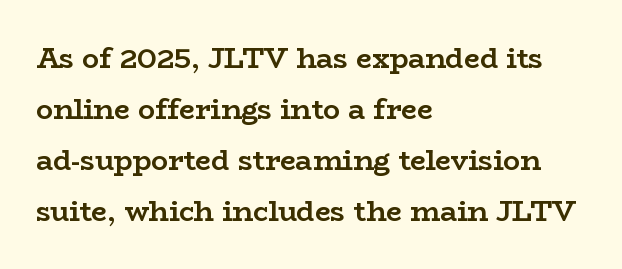
The image shows 28 px semibold, wide serif type, upright; set left-aligned, line spacing 1.82x, normal letter spacing, not underlined; low stroke contrast and a medium x-height.
